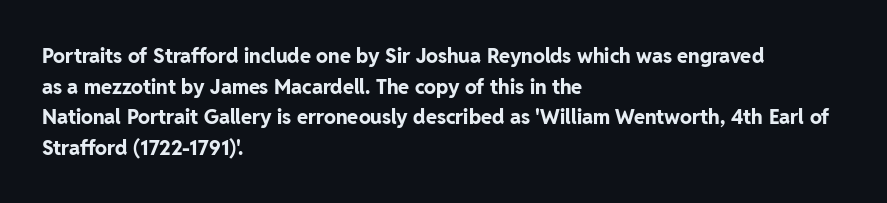
{"italic": "no", "bold": "yes", "underline": "no", "align": "left", "line_spacing": "normal", "line_spacing_ratio": 1.53, "letter_spacing": "normal", "letter_spacing_em": 0.0, "glyph_px": 20}
